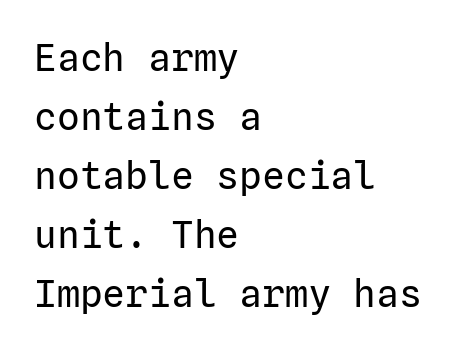
Q: Is the text bold? A: No.
Q: Is the text italic (slanted)? A: No, it is upright.
Q: Is the typeface a serif or a sans-serif typeface? A: Sans-serif.
Q: Is the text underlined? A: No.
Q: How is the paragraph aligned? A: Left-aligned.
Q: Is the spacing between letters normal or unusually wide? A: Normal.
Q: Is the spacing between lines tight, normal or loose? A: Normal.
Q: Width (condensed, normal, or wide)? A: Normal.
Q: Stroke contrast? A: Low.
Q: x-height? A: Medium.
